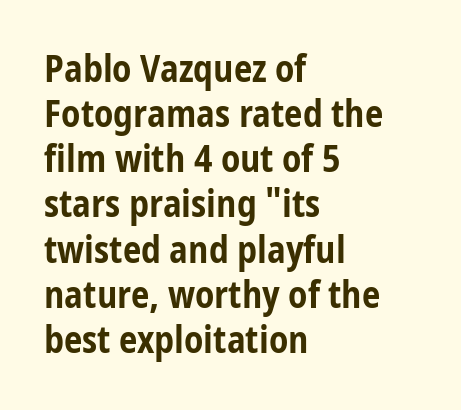
Q: Is the text bold? A: Yes.
Q: Is the text italic (slanted)? A: No, it is upright.
Q: Is the typeface a serif or a sans-serif typeface? A: Sans-serif.
Q: Is the text underlined? A: No.
Q: How is the paragraph aligned? A: Left-aligned.
Q: Is the spacing between letters normal or unusually wide? A: Normal.
Q: Width (condensed, normal, or wide)? A: Condensed.
Q: Stroke contrast? A: Low.
Q: x-height? A: Medium.
Q: Monospaced? A: No.
